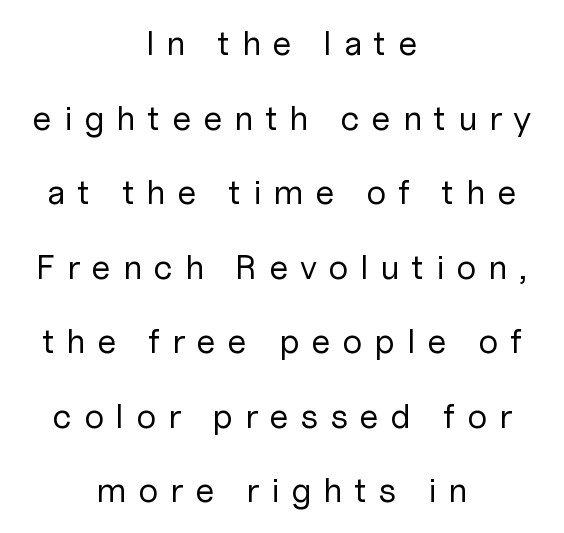
Q: Is the text bold? A: No.
Q: Is the text italic (slanted)? A: No, it is upright.
Q: Is the typeface a serif or a sans-serif typeface? A: Sans-serif.
Q: Is the text underlined? A: No.
Q: How is the paragraph aligned? A: Centered.
Q: Is the spacing between letters normal or unusually wide? A: Unusually wide.
Q: Is the spacing between lines tight, normal or loose? A: Loose.
Q: Width (condensed, normal, or wide)? A: Normal.
Q: Stroke contrast? A: Low.
Q: x-height? A: Medium.
Q: Monospaced? A: No.
